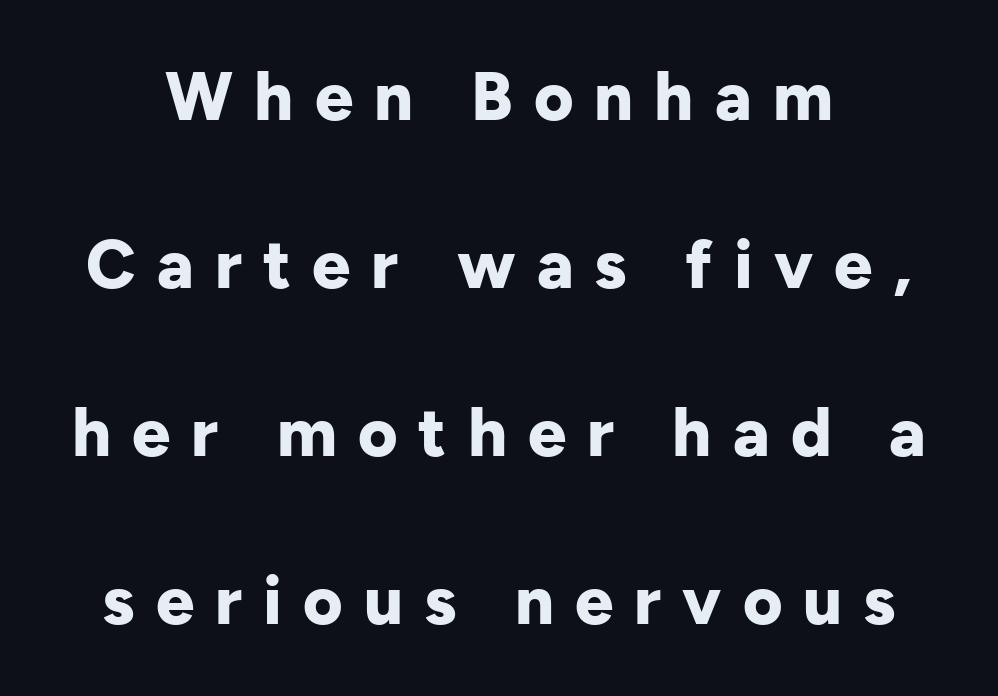
Q: Is the text bold? A: Yes.
Q: Is the text italic (slanted)? A: No, it is upright.
Q: Is the typeface a serif or a sans-serif typeface? A: Sans-serif.
Q: Is the text underlined? A: No.
Q: How is the paragraph aligned? A: Centered.
Q: Is the spacing between letters normal or unusually wide? A: Unusually wide.
Q: Is the spacing between lines tight, normal or loose? A: Loose.
Q: Width (condensed, normal, or wide)? A: Normal.
Q: Stroke contrast? A: Low.
Q: x-height? A: Medium.
Q: Monospaced? A: No.
